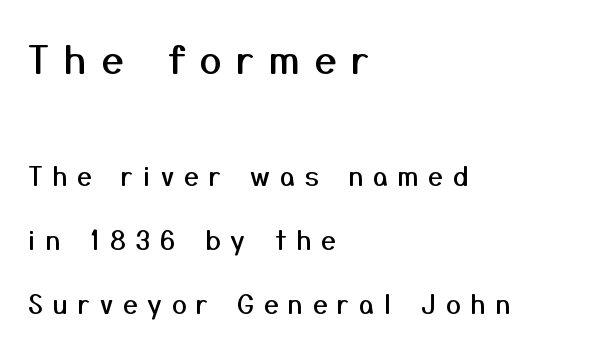
Q: Is the text italic (slanted)? A: No, it is upright.
Q: Is the typeface a serif or a sans-serif typeface? A: Sans-serif.
Q: Is the text underlined? A: No.
Q: How is the paragraph aligned? A: Left-aligned.
Q: Is the spacing between letters normal or unusually wide? A: Unusually wide.
Q: Is the spacing between lines tight, normal or loose? A: Loose.
Q: Which block of text is set in a larger size, the first (top) or the second (bottom)? A: The first (top) one.
Q: Width (condensed, normal, or wide)? A: Normal.
Q: Stroke contrast? A: Medium.
Q: x-height? A: Medium.
Q: Monospaced? A: No.
